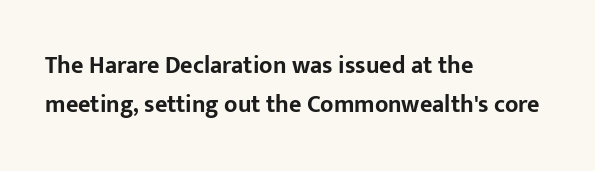
The image shows 24 px bold type, upright; set left-aligned, normal line spacing (1.64x), normal letter spacing, not underlined.
